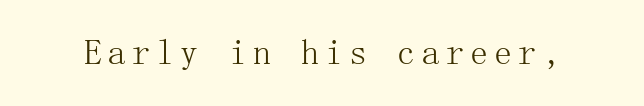
The image shows 36 px light serif type, upright; set not underlined; medium stroke contrast and a medium x-height.
